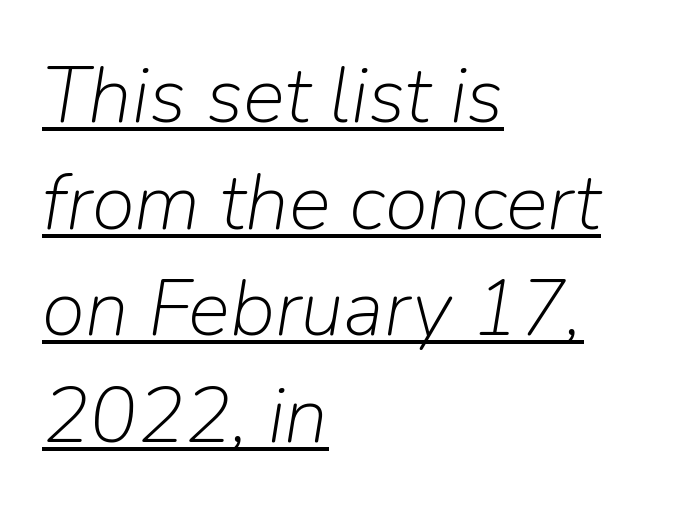
Think of a printed novel: that variable character pitch is what you see here. The horizontal fit of the characters is conventional and even. Interline gaps are of average width in this sample. On a weight scale, this lands at 450 or below.
